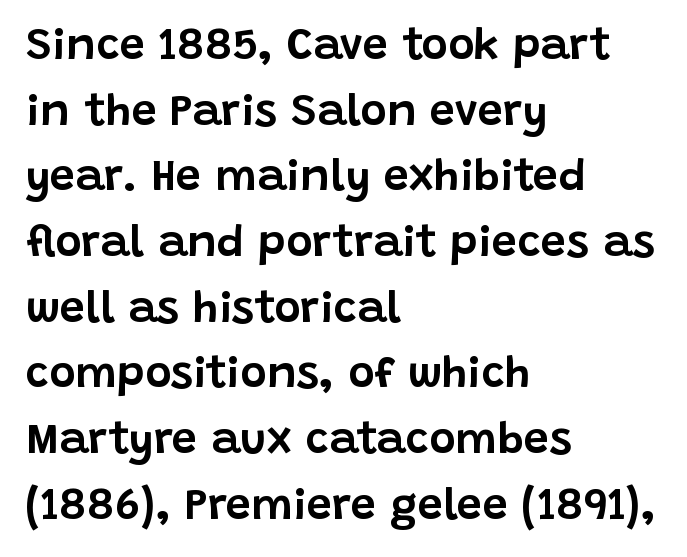
The image shows 45 px sans-serif type, upright; set left-aligned, normal line spacing (1.46x), normal letter spacing, not underlined; low stroke contrast and a large x-height.
